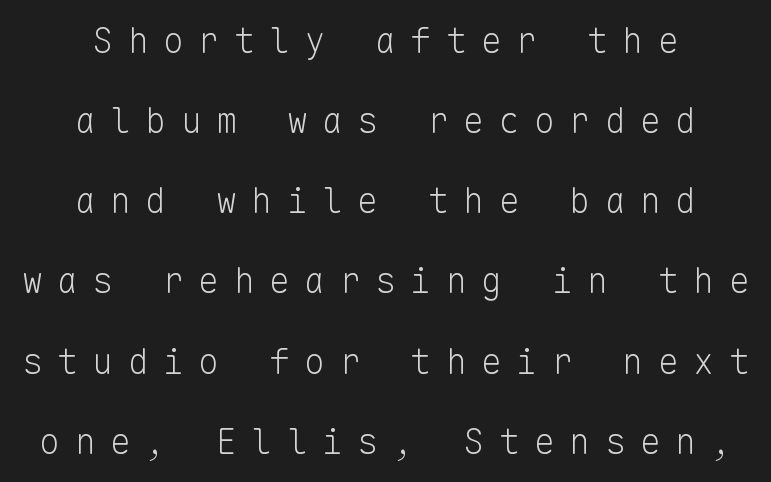
Q: Is the text bold? A: No.
Q: Is the text italic (slanted)? A: No, it is upright.
Q: Is the typeface a serif or a sans-serif typeface? A: Sans-serif.
Q: Is the text underlined? A: No.
Q: How is the paragraph aligned? A: Centered.
Q: Is the spacing between letters normal or unusually wide? A: Unusually wide.
Q: Is the spacing between lines tight, normal or loose? A: Loose.
Q: Width (condensed, normal, or wide)? A: Normal.
Q: Stroke contrast? A: Low.
Q: x-height? A: Medium.
Q: Monospaced? A: Yes.
